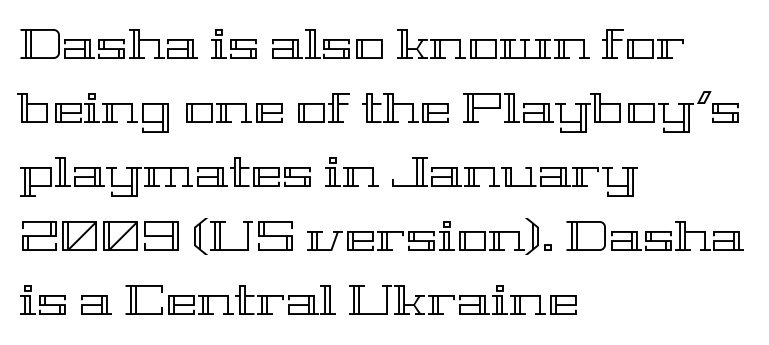
The image shows 43 px wide type, upright; set left-aligned, normal line spacing (1.49x), normal letter spacing, not underlined; a medium x-height.
